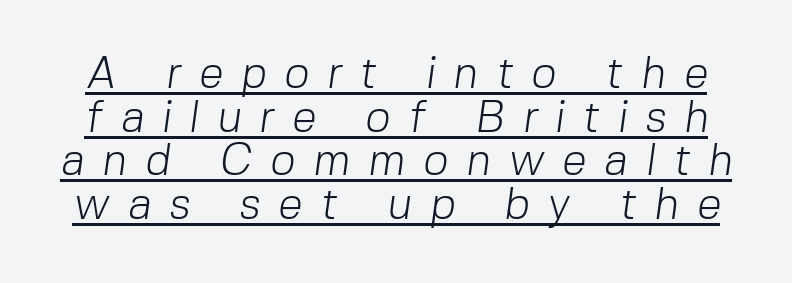
Is the letter spacing exaggerated? Yes — the characters are pushed far apart. The rendering uses natural spacing where letterforms have individual widths. Heft: none added — not bold. Serif or sans? Sans — the stroke terminals are bare. Each new line begins almost immediately beneath the previous one.
